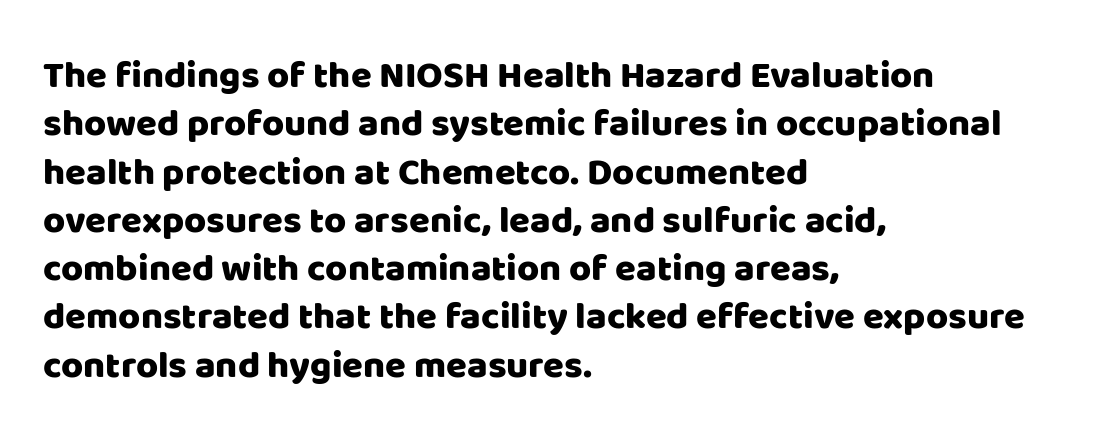
{"serif": "no", "italic": "no", "width": "normal", "stroke_contrast": "low", "x_height": "large", "monospaced": "no", "underline": "no", "align": "left", "line_spacing": "normal", "line_spacing_ratio": 1.27, "letter_spacing": "normal", "letter_spacing_em": 0.0, "glyph_px": 38}
